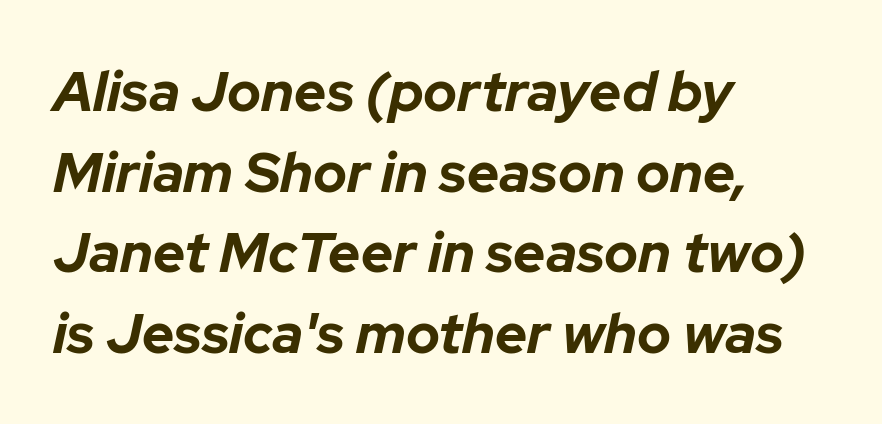
Q: Is the text bold? A: Yes.
Q: Is the text italic (slanted)? A: Yes, it leans right by about 12 degrees.
Q: Is the text underlined? A: No.
Q: How is the paragraph aligned? A: Left-aligned.
Q: Is the spacing between letters normal or unusually wide? A: Normal.
Q: Is the spacing between lines tight, normal or loose? A: Normal.
Q: Width (condensed, normal, or wide)? A: Normal.
Q: Stroke contrast? A: Low.
Q: x-height? A: Medium.
Q: Monospaced? A: No.
